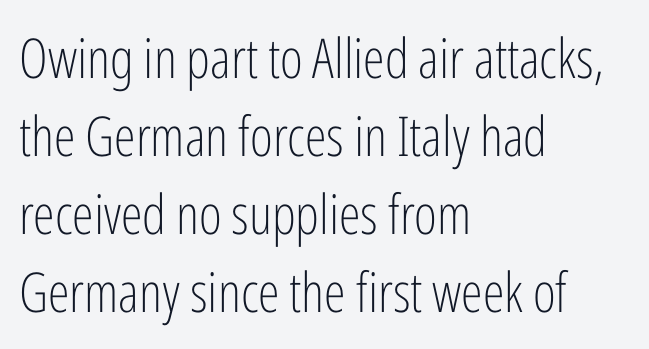
The image shows 55 px light, condensed sans-serif type, upright; set left-aligned, normal line spacing (1.42x), normal letter spacing, not underlined; low stroke contrast and a medium x-height.
